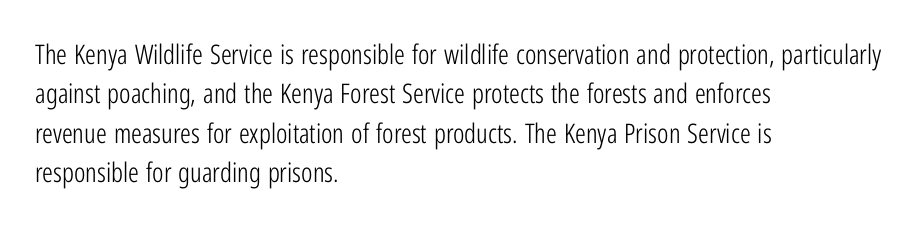
{"italic": "no", "bold": "no", "underline": "no", "align": "left", "line_spacing": "normal", "line_spacing_ratio": 1.46, "letter_spacing": "normal", "letter_spacing_em": 0.0, "glyph_px": 27}
